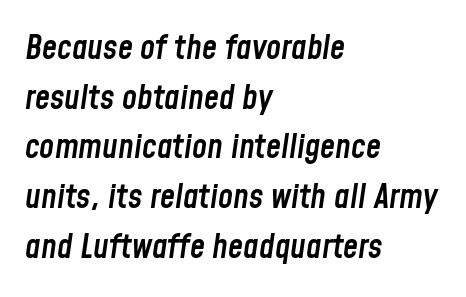
The image shows 34 px semibold, condensed type, italic (leaning right); set left-aligned, normal line spacing (1.46x), normal letter spacing, not underlined; low stroke contrast and a medium x-height.
